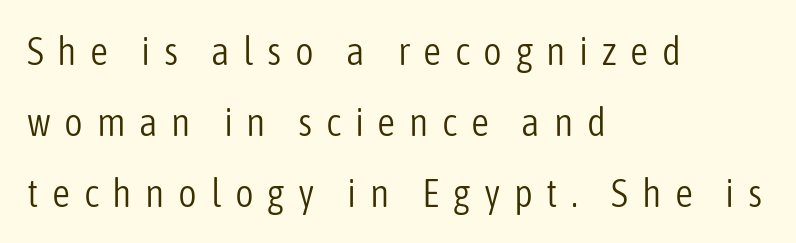
The image shows 40 px light, condensed sans-serif type, upright; set left-aligned, line spacing 1.77x, unusually wide letter spacing (+0.34 em), not underlined; low stroke contrast and a medium x-height.
